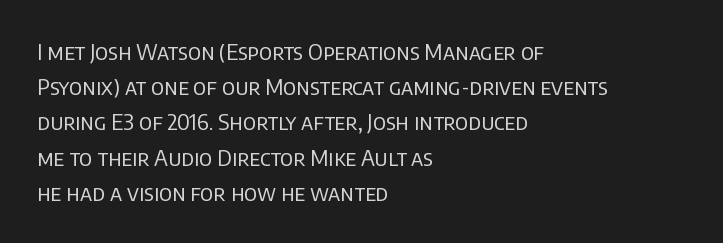
The image shows 22 px text type, upright; set left-aligned, normal line spacing (1.6x), normal letter spacing, not underlined.
